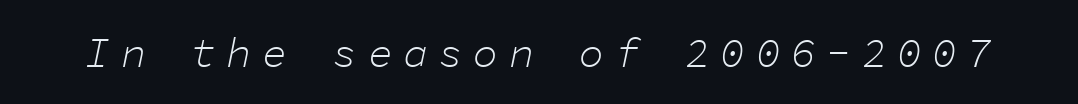
The image shows 42 px light type, italic (leaning right), monospaced; set unusually wide letter spacing (+0.24 em), not underlined; low stroke contrast and a medium x-height.
